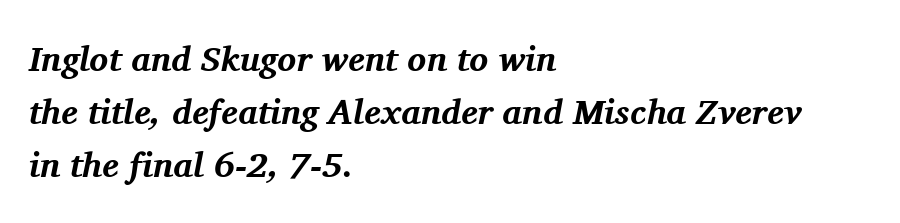
Q: Is the text bold? A: Yes.
Q: Is the text italic (slanted)? A: Yes, it leans right by about 11 degrees.
Q: Is the typeface a serif or a sans-serif typeface? A: Serif.
Q: Is the text underlined? A: No.
Q: How is the paragraph aligned? A: Left-aligned.
Q: Is the spacing between letters normal or unusually wide? A: Normal.
Q: Is the spacing between lines tight, normal or loose? A: Normal.
Q: Width (condensed, normal, or wide)? A: Normal.
Q: Stroke contrast? A: Medium.
Q: x-height? A: Medium.
Q: Monospaced? A: No.
